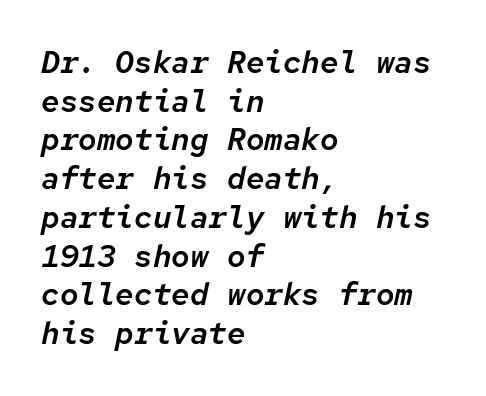
Descenders are the only things crossing below the line. Here the designer chose a console-style face with uniform glyph widths. The rag falls on the right side of this text block. Observe the lean: these are italic letterforms. Nobody touched the tracking dial on this one. Each new line begins a customary step beneath the previous one.
